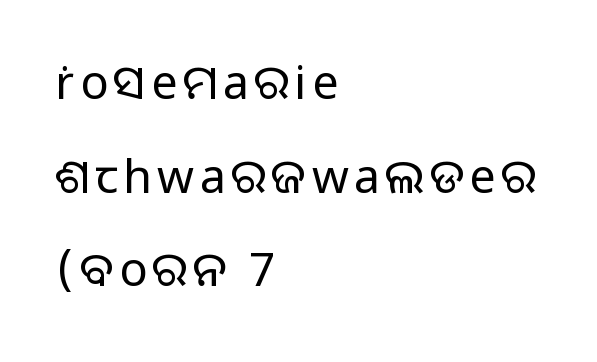
Q: Is the text bold? A: No.
Q: Is the text italic (slanted)? A: No, it is upright.
Q: Is the typeface a serif or a sans-serif typeface? A: Sans-serif.
Q: Is the text underlined? A: No.
Q: How is the paragraph aligned? A: Left-aligned.
Q: Is the spacing between lines tight, normal or loose? A: Loose.
Q: Width (condensed, normal, or wide)? A: Normal.
Q: Stroke contrast? A: Low.
Q: x-height? A: Medium.
Q: Monospaced? A: No.
